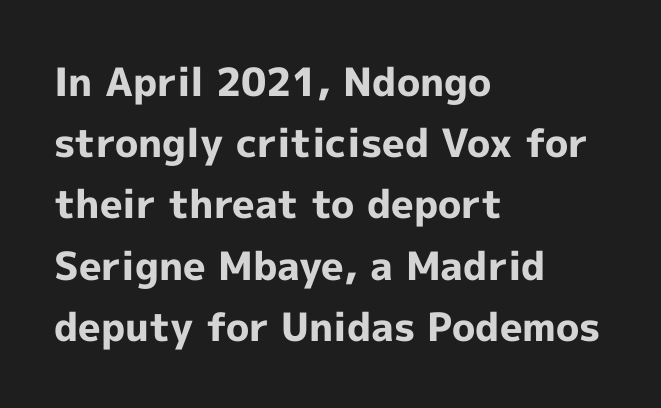
The image shows 39 px bold sans-serif type, upright; set left-aligned, normal line spacing (1.57x), normal letter spacing, not underlined; a medium x-height.
